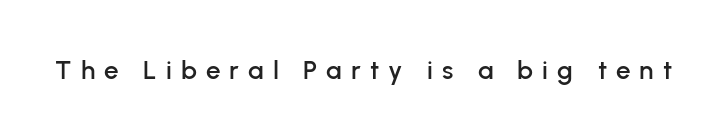
The axis of the letterforms is exactly vertical. Plain, unruled lines of type. The tracking jumps out immediately: characters are airy and widely separated.
